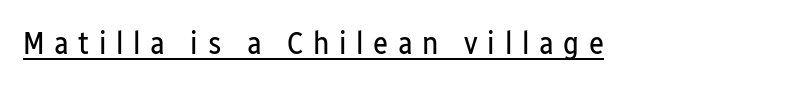
{"serif": "no", "italic": "no", "bold": "no", "weight": "regular", "width": "condensed", "stroke_contrast": "low", "x_height": "medium", "monospaced": "no", "underline": "yes", "letter_spacing": "wide", "letter_spacing_em": 0.3, "glyph_px": 32}
